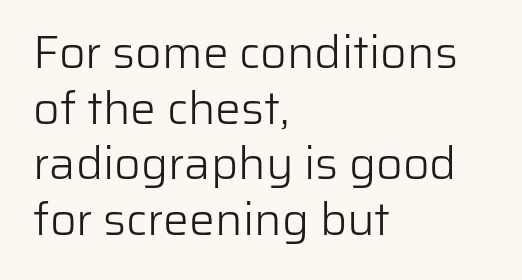
Q: Is the text bold? A: No.
Q: Is the text italic (slanted)? A: No, it is upright.
Q: Is the typeface a serif or a sans-serif typeface? A: Sans-serif.
Q: Is the text underlined? A: No.
Q: How is the paragraph aligned? A: Left-aligned.
Q: Is the spacing between letters normal or unusually wide? A: Normal.
Q: Width (condensed, normal, or wide)? A: Normal.
Q: Stroke contrast? A: Low.
Q: x-height? A: Medium.
Q: Monospaced? A: No.
